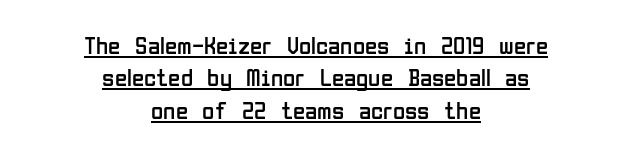
The tracking reads as untouched default to a designer's eye. The leading is moderate, giving the passage an even texture. Stems and bowls with no extra thickness — not bold. In terms of posture, this sample is upright. Every row of glyphs is offset so its center matches the block's center.
